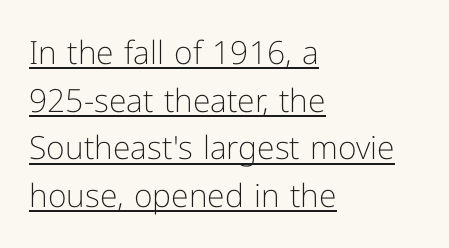
Is the block centered? No — it sits flush against the left margin. The font sits on the lighter half of the weight spectrum, regular included. The face used here is proportionally spaced, like ordinary book or web type. Underlining? Definitely there. Unlike italic type, these characters show no tilt at all.
